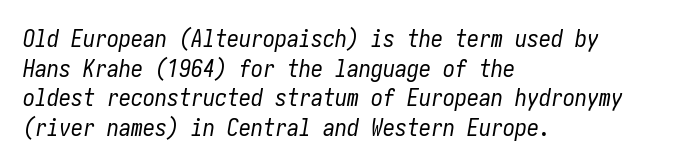
{"italic": "yes", "lean": "right", "slant_degrees": 10, "bold": "no", "underline": "no", "align": "left", "line_spacing_ratio": 1.23, "letter_spacing": "normal", "letter_spacing_em": 0.0, "glyph_px": 24}
